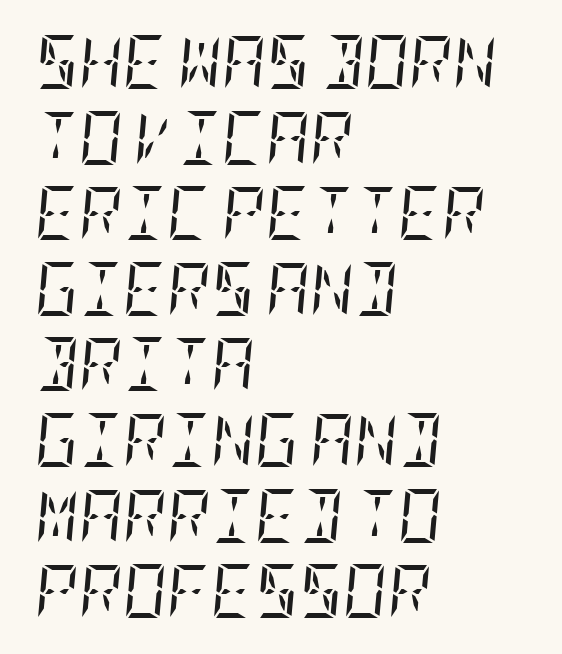
The image shows 54 px regular-weight, condensed serif type, italic (leaning right); set left-aligned, normal line spacing (1.4x), normal letter spacing, not underlined; low stroke contrast and a large x-height.
